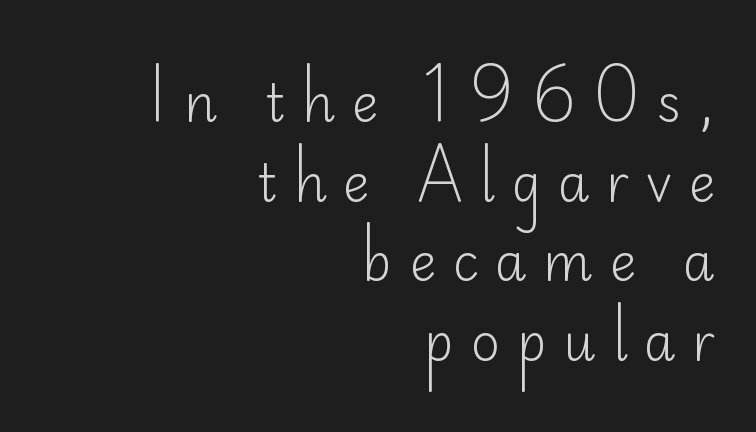
Q: Is the text bold? A: No.
Q: Is the text italic (slanted)? A: No, it is upright.
Q: Is the typeface a serif or a sans-serif typeface? A: Sans-serif.
Q: Is the text underlined? A: No.
Q: How is the paragraph aligned? A: Right-aligned.
Q: Is the spacing between letters normal or unusually wide? A: Unusually wide.
Q: Is the spacing between lines tight, normal or loose? A: Normal.
Q: Width (condensed, normal, or wide)? A: Normal.
Q: Stroke contrast? A: Low.
Q: x-height? A: Small.
Q: Monospaced? A: No.
